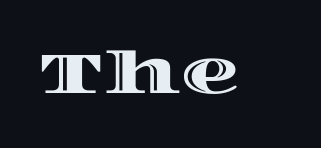
{"italic": "no", "width": "wide", "x_height": "large", "monospaced": "no", "underline": "no", "letter_spacing": "normal", "letter_spacing_em": 0.0, "glyph_px": 59}
